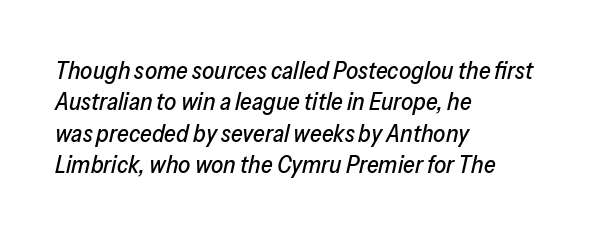
The image shows 24 px text type, italic (leaning right); set left-aligned, normal line spacing (1.31x), normal letter spacing, not underlined.
